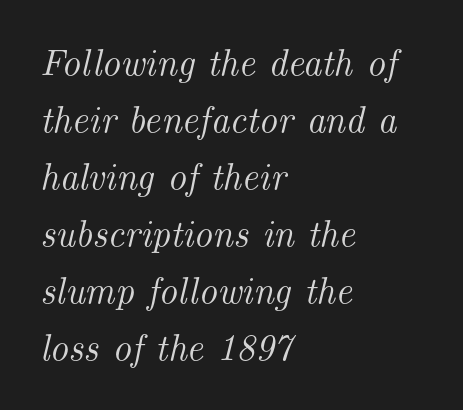
Q: Is the text italic (slanted)? A: Yes, it leans right by about 14 degrees.
Q: Is the typeface a serif or a sans-serif typeface? A: Serif.
Q: Is the text underlined? A: No.
Q: How is the paragraph aligned? A: Left-aligned.
Q: Is the spacing between letters normal or unusually wide? A: Normal.
Q: Is the spacing between lines tight, normal or loose? A: Normal.
Q: Width (condensed, normal, or wide)? A: Normal.
Q: Stroke contrast? A: Medium.
Q: x-height? A: Small.
Q: Monospaced? A: No.
